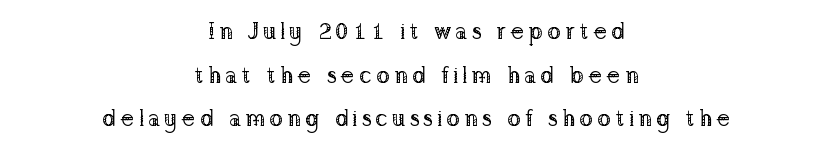
A student would call this center alignment; a typographer would say set centered. Clear beneath every line of the passage. The weight tops out at a normal text grade. The lines are spread far apart with generous leading. It's the straight-up-and-down kind of type.
